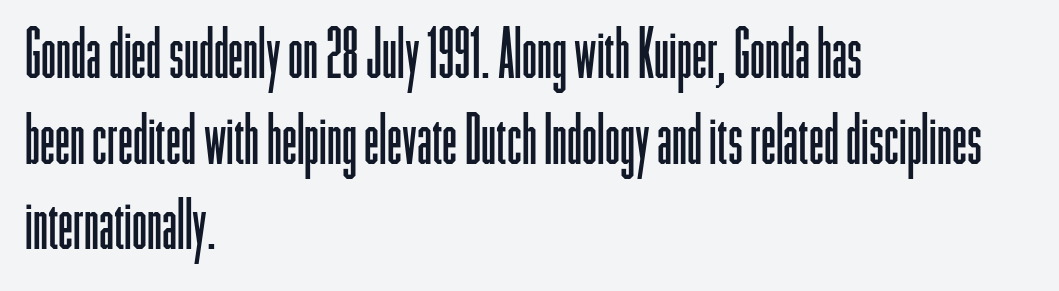
Summary of weight: not heavy and not bold. A typesetter would call this proportional, since set widths differ per character. Default kerning and tracking; the words read as compact shapes. Unlike italic type, these characters show no tilt at all. Clear beneath every line of the passage.
